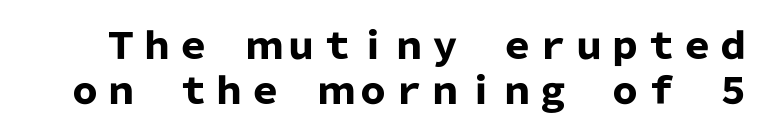
{"serif": "no", "italic": "no", "bold": "yes", "weight": "heavy", "width": "normal", "stroke_contrast": "low", "x_height": "medium", "monospaced": "no", "underline": "no", "line_spacing": "normal", "line_spacing_ratio": 1.25, "letter_spacing": "normal", "letter_spacing_em": 0.0, "glyph_px": 36}
